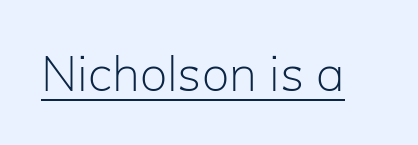
The image shows 49 px light sans-serif type, upright; set normal letter spacing, underlined; low stroke contrast and a medium x-height.
